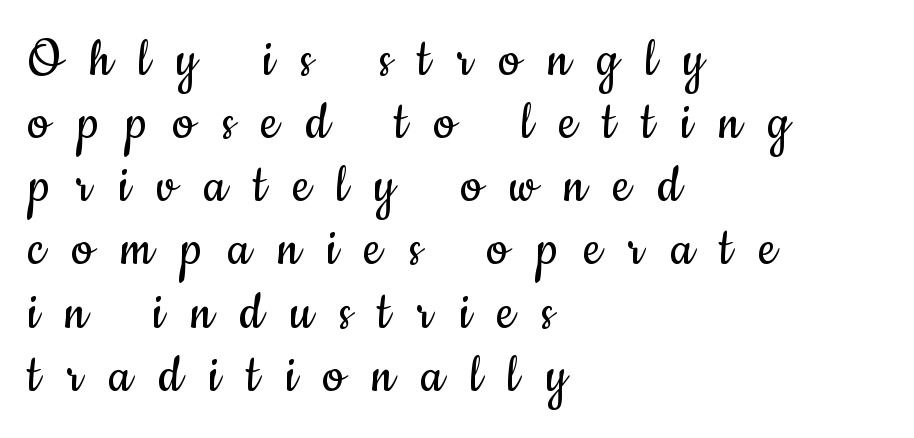
{"serif": "no", "bold": "no", "weight": "regular", "width": "condensed", "stroke_contrast": "low", "x_height": "small", "monospaced": "no", "underline": "no", "align": "left", "line_spacing": "tight", "line_spacing_ratio": 1.07, "letter_spacing": "wide", "letter_spacing_em": 0.46, "glyph_px": 59}
